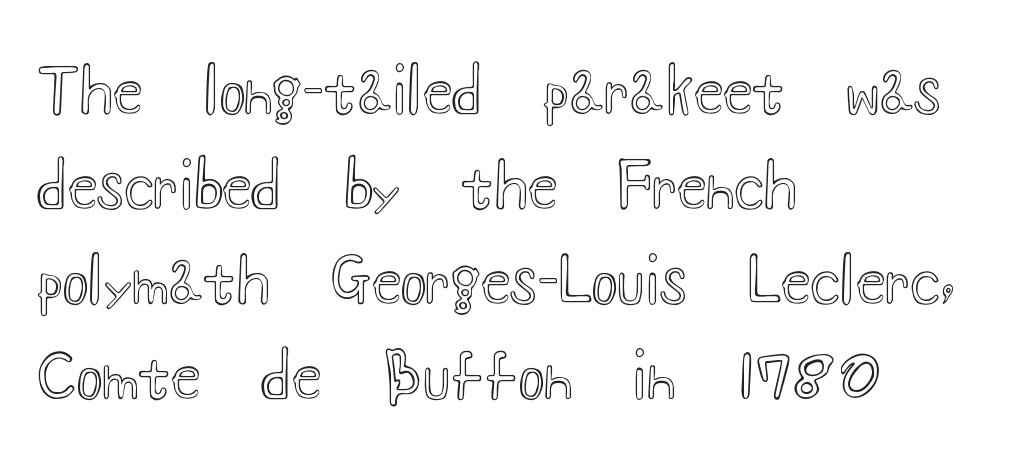
{"italic": "no", "width": "wide", "x_height": "small", "monospaced": "no", "underline": "no", "align": "left", "line_spacing": "normal", "line_spacing_ratio": 1.56, "letter_spacing": "normal", "letter_spacing_em": 0.0, "glyph_px": 61}
